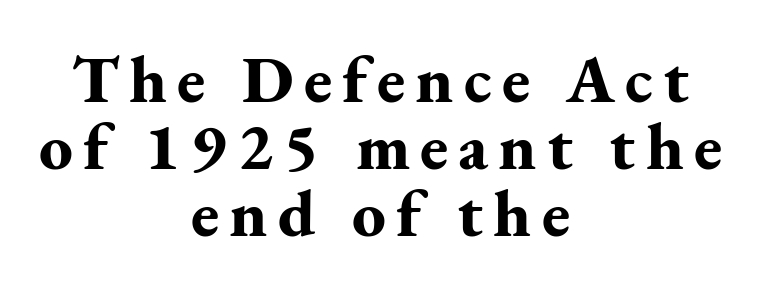
Q: Is the text bold? A: Yes.
Q: Is the text italic (slanted)? A: No, it is upright.
Q: Is the typeface a serif or a sans-serif typeface? A: Serif.
Q: Is the text underlined? A: No.
Q: How is the paragraph aligned? A: Centered.
Q: Is the spacing between lines tight, normal or loose? A: Tight.
Q: Width (condensed, normal, or wide)? A: Normal.
Q: Stroke contrast? A: Medium.
Q: x-height? A: Small.
Q: Monospaced? A: No.
